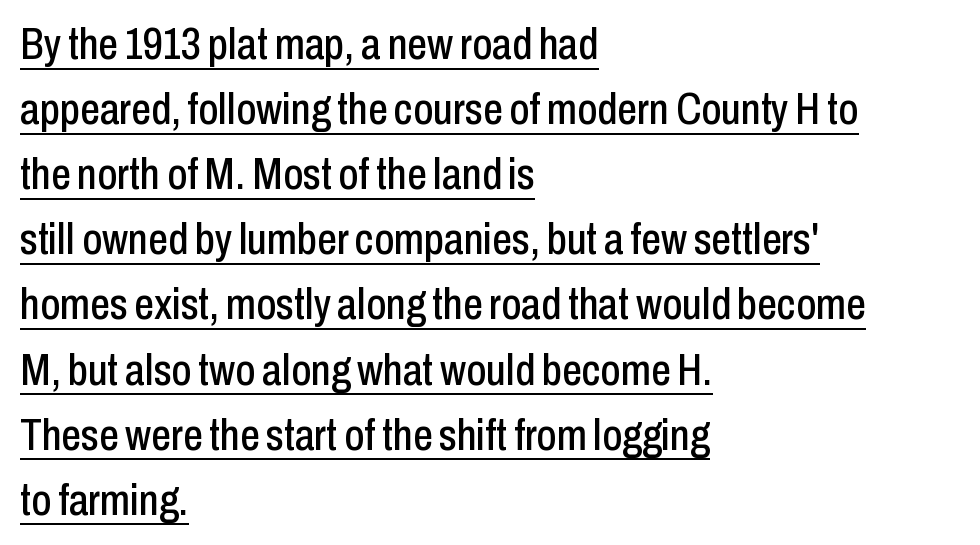
Q: Is the text italic (slanted)? A: No, it is upright.
Q: Is the typeface a serif or a sans-serif typeface? A: Sans-serif.
Q: Is the text underlined? A: Yes.
Q: How is the paragraph aligned? A: Left-aligned.
Q: Is the spacing between letters normal or unusually wide? A: Normal.
Q: Is the spacing between lines tight, normal or loose? A: Normal.
Q: Width (condensed, normal, or wide)? A: Condensed.
Q: Stroke contrast? A: Low.
Q: x-height? A: Medium.
Q: Monospaced? A: No.
